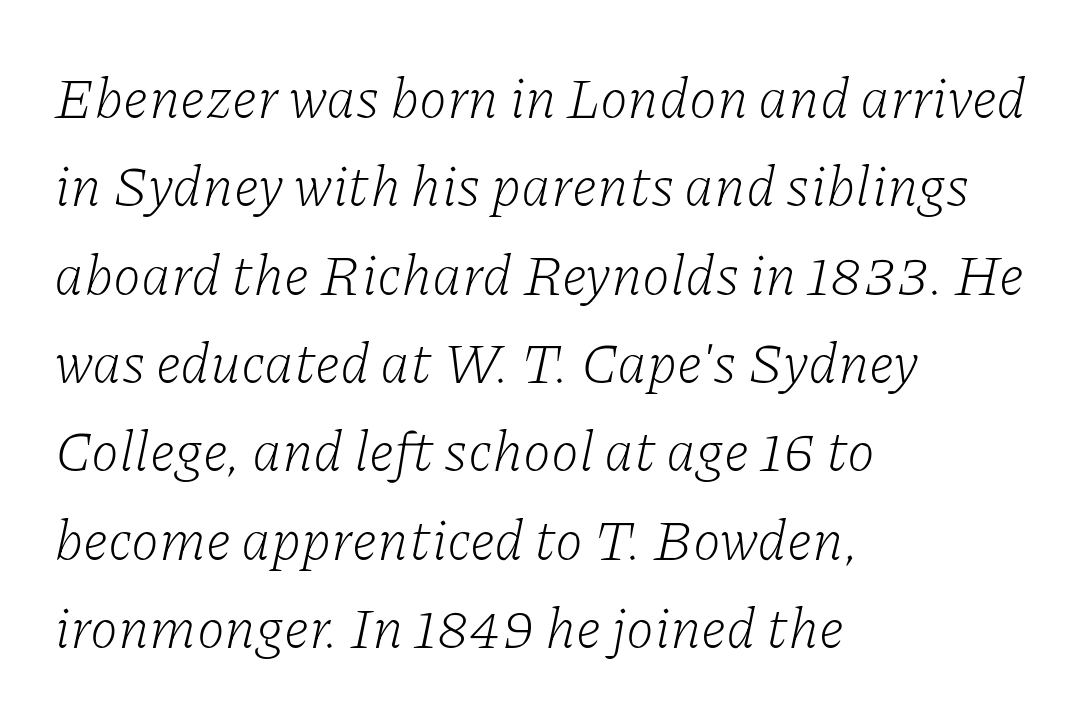
This reads as an unemphasized weight, regular at the heaviest. Clear beneath every line of the passage. Vertical spacing — default. Here the designer chose a conventional face with non-uniform glyph widths. The ragged edge is on the right, which tells us the setting is flush left.
